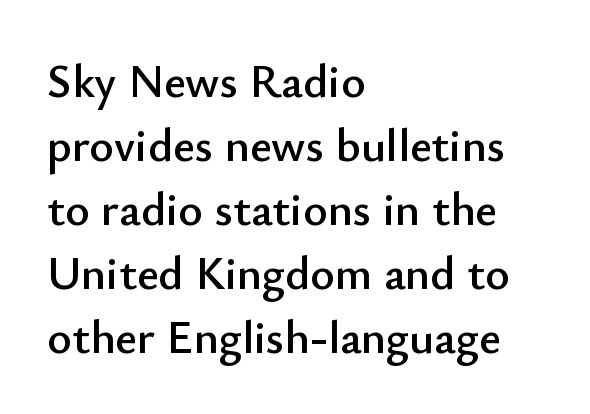
Each letter keeps its own natural width here, so spacing adapts to shape. The strip under each line holds only bare page. Nothing sits at the stroke ends, so this counts as sans-serif. The letters stand straight up with perfectly vertical stems. The passage shown has conventional tracking throughout. The rows are spaced the way most documents space them.
